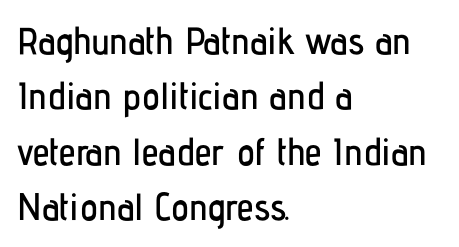
Unmarked baselines from the first word to the last. A classic flush-left, rag-right setting is used for this passage. Look at the bottom of the vertical strokes: they stop flat, with no serifs. In terms of leading, this rendering sits right in the middle. Short note: letters normally spaced. It's the straight-up-and-down kind of type.
